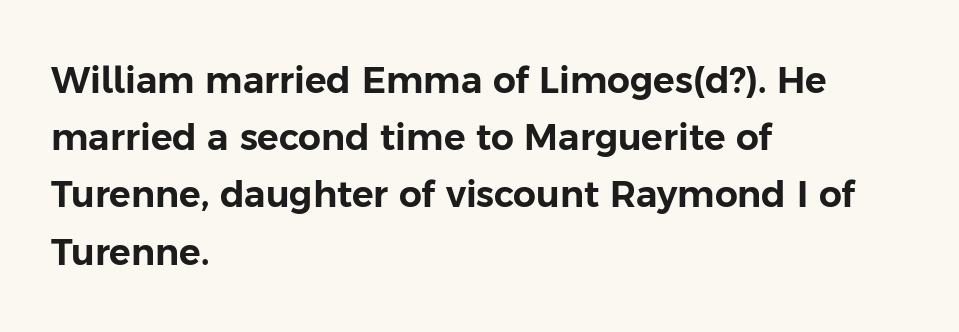
Q: Is the text italic (slanted)? A: No, it is upright.
Q: Is the typeface a serif or a sans-serif typeface? A: Sans-serif.
Q: Is the text underlined? A: No.
Q: How is the paragraph aligned? A: Left-aligned.
Q: Is the spacing between letters normal or unusually wide? A: Normal.
Q: Is the spacing between lines tight, normal or loose? A: Normal.
Q: Width (condensed, normal, or wide)? A: Normal.
Q: Stroke contrast? A: Low.
Q: x-height? A: Medium.
Q: Monospaced? A: No.
